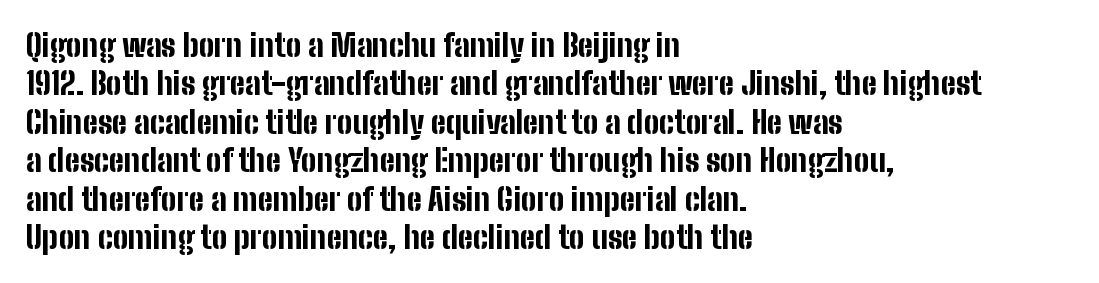
The image shows 31 px bold, condensed sans-serif type, upright; set left-aligned, line spacing 1.24x, normal letter spacing, not underlined; low stroke contrast and a medium x-height.
